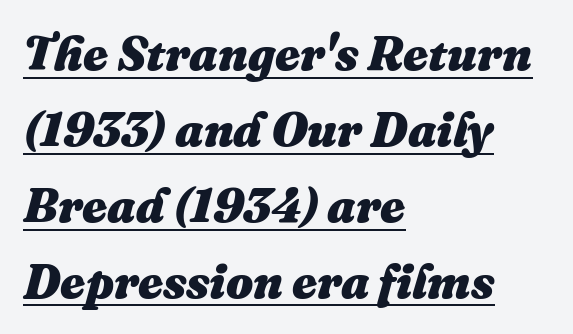
{"italic": "yes", "lean": "right", "slant_degrees": 16, "bold": "yes", "weight": "heavy", "width": "normal", "stroke_contrast": "medium", "x_height": "medium", "monospaced": "no", "underline": "yes", "align": "left", "line_spacing": "normal", "line_spacing_ratio": 1.58, "letter_spacing": "normal", "letter_spacing_em": 0.0, "glyph_px": 48}
